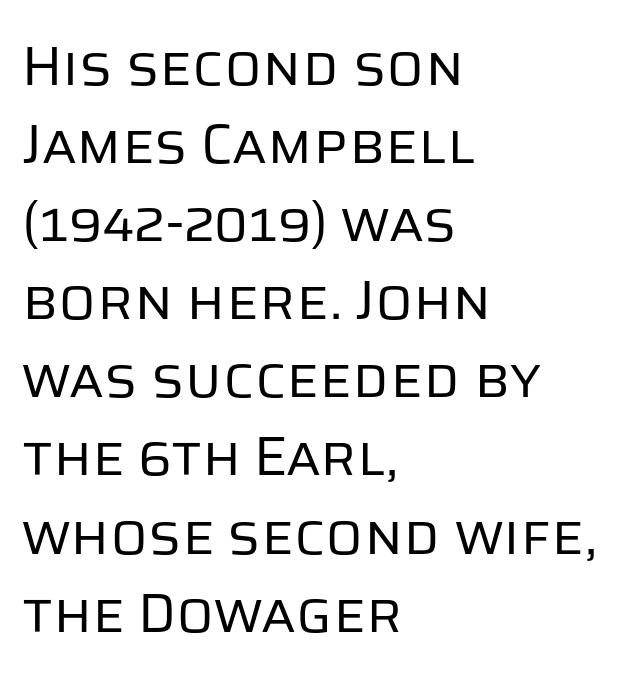
Q: Is the text bold? A: No.
Q: Is the text italic (slanted)? A: No, it is upright.
Q: Is the typeface a serif or a sans-serif typeface? A: Sans-serif.
Q: Is the text underlined? A: No.
Q: How is the paragraph aligned? A: Left-aligned.
Q: Is the spacing between letters normal or unusually wide? A: Normal.
Q: Is the spacing between lines tight, normal or loose? A: Normal.
Q: Width (condensed, normal, or wide)? A: Normal.
Q: Stroke contrast? A: Low.
Q: x-height? A: Large.
Q: Monospaced? A: No.
